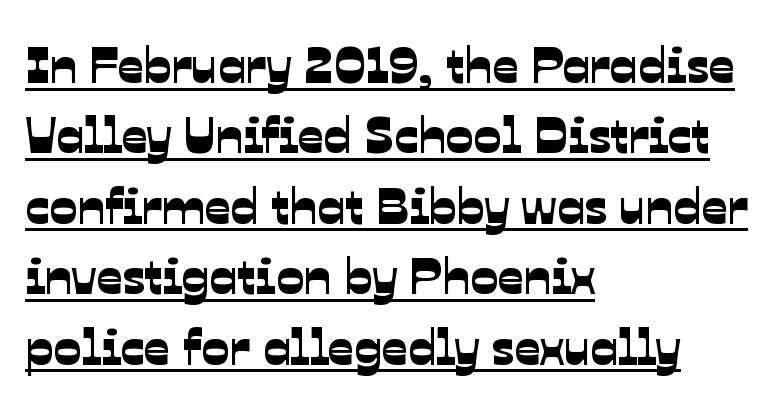
Q: Is the typeface a serif or a sans-serif typeface? A: Sans-serif.
Q: Is the text underlined? A: Yes.
Q: How is the paragraph aligned? A: Left-aligned.
Q: Is the spacing between letters normal or unusually wide? A: Normal.
Q: Is the spacing between lines tight, normal or loose? A: Normal.
Q: Width (condensed, normal, or wide)? A: Normal.
Q: Stroke contrast? A: Low.
Q: x-height? A: Medium.
Q: Monospaced? A: No.
